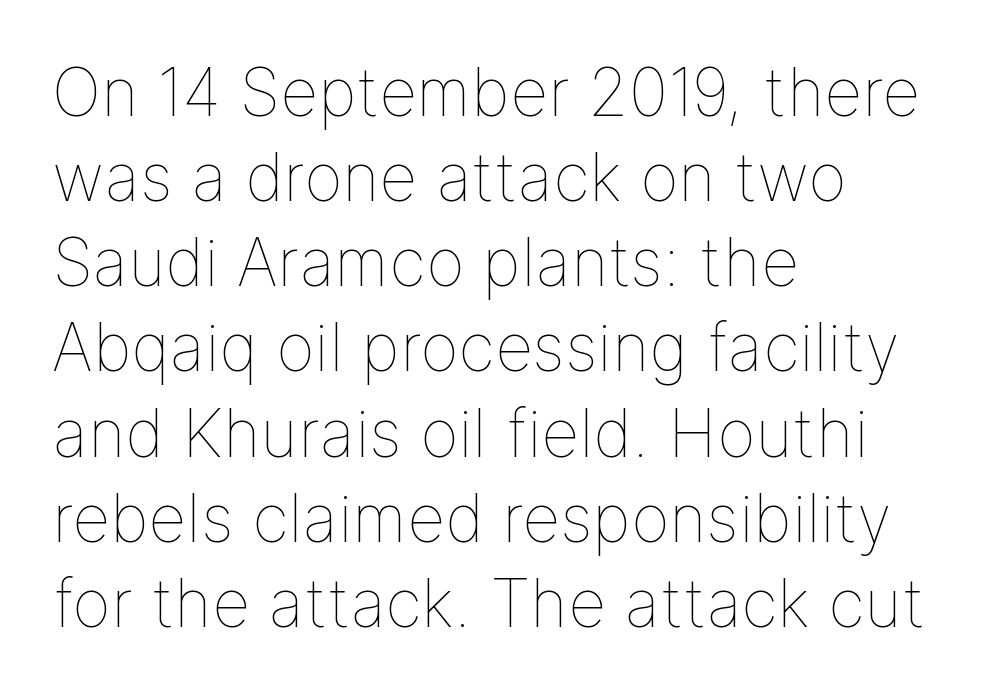
Q: Is the text bold? A: No.
Q: Is the text italic (slanted)? A: No, it is upright.
Q: Is the text underlined? A: No.
Q: How is the paragraph aligned? A: Left-aligned.
Q: Is the spacing between letters normal or unusually wide? A: Normal.
Q: Is the spacing between lines tight, normal or loose? A: Normal.
Q: Width (condensed, normal, or wide)? A: Normal.
Q: Stroke contrast? A: Low.
Q: x-height? A: Medium.
Q: Monospaced? A: No.
